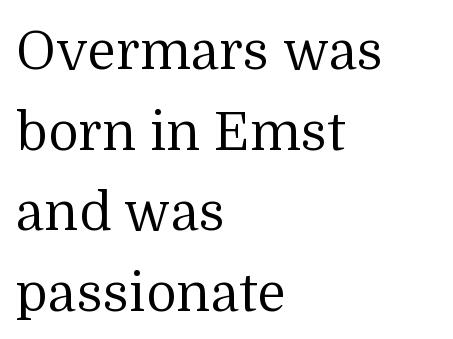
{"serif": "yes", "italic": "no", "bold": "no", "weight": "regular", "width": "normal", "stroke_contrast": "medium", "x_height": "medium", "monospaced": "no", "underline": "no", "align": "left", "line_spacing": "normal", "line_spacing_ratio": 1.52, "letter_spacing": "normal", "letter_spacing_em": 0.0, "glyph_px": 53}
